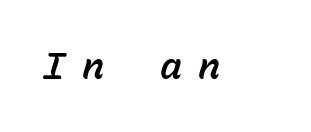
Characters are canted at an angle relative to the baseline's perpendicular. Every character here occupies the same horizontal width, giving the sample a typewriter-like rhythm. Look at the tracking — it's clearly loosened, letters drifting apart. Type without underlining.
